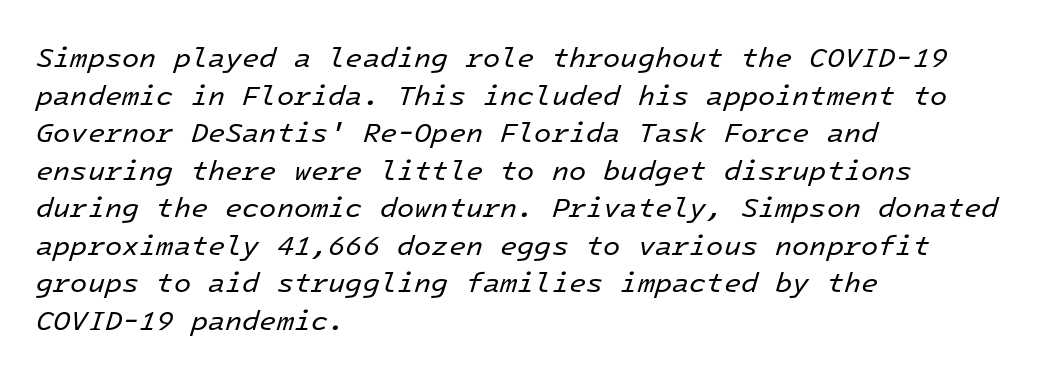
{"italic": "yes", "lean": "right", "slant_degrees": 16, "bold": "no", "weight": "regular", "width": "normal", "stroke_contrast": "low", "x_height": "medium", "monospaced": "yes", "underline": "no", "align": "left", "line_spacing": "normal", "line_spacing_ratio": 1.34, "letter_spacing": "normal", "letter_spacing_em": 0.0, "glyph_px": 28}
